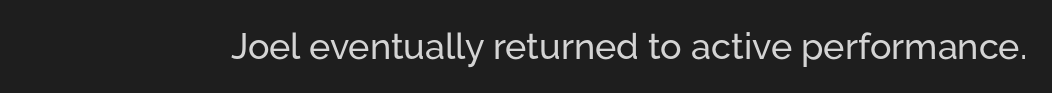
The image shows 36 px sans-serif type, upright; set normal letter spacing, not underlined; low stroke contrast and a medium x-height.
